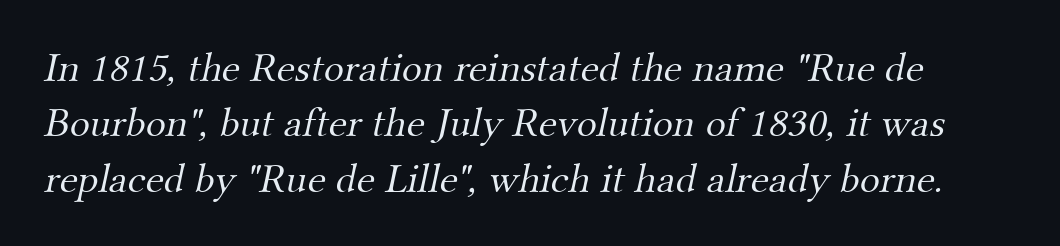
{"serif": "yes", "bold": "no", "weight": "light", "width": "normal", "stroke_contrast": "medium", "x_height": "small", "monospaced": "no", "underline": "no", "line_spacing": "normal", "line_spacing_ratio": 1.32, "letter_spacing": "normal", "letter_spacing_em": 0.0, "glyph_px": 42}
